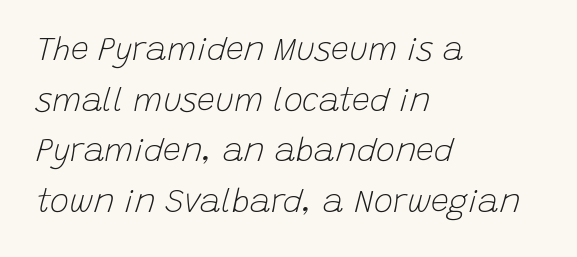
The image shows 32 px light type, italic (leaning right); set left-aligned, normal line spacing (1.58x), normal letter spacing, not underlined; low stroke contrast and a large x-height.
